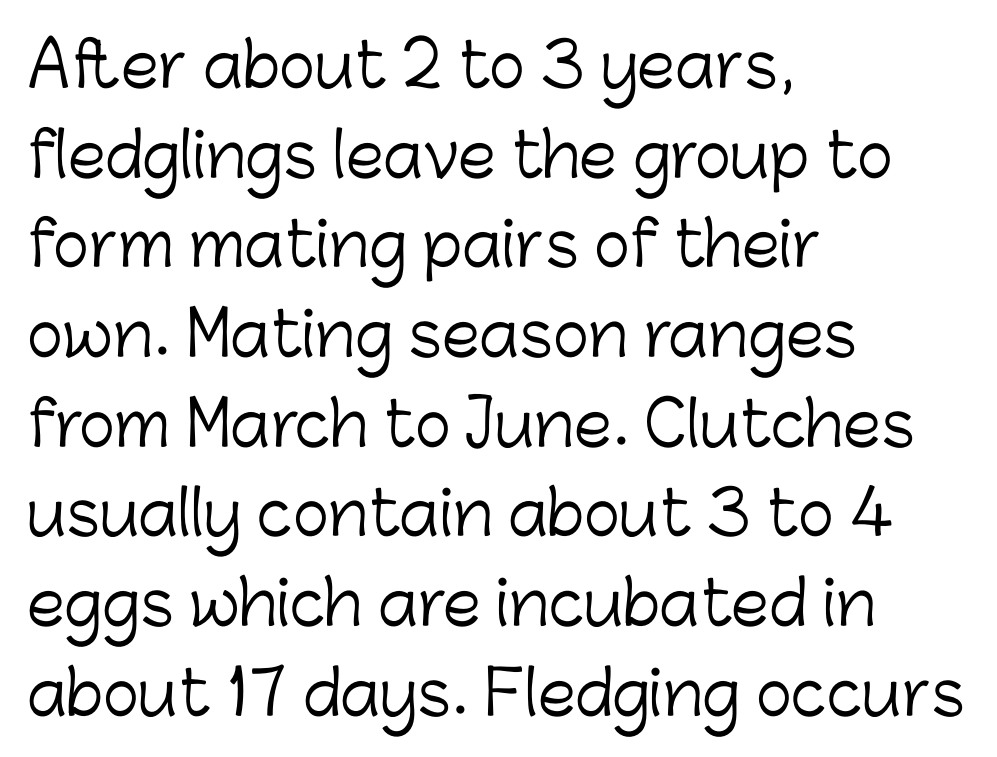
The image shows 61 px light sans-serif type, upright; set left-aligned, normal line spacing (1.47x), normal letter spacing, not underlined; low stroke contrast and a medium x-height.
